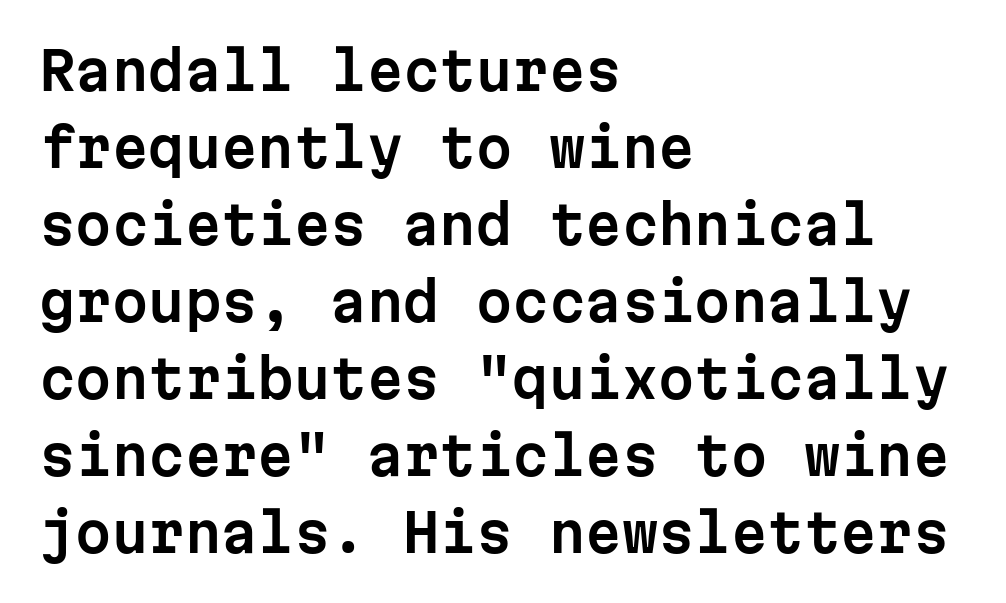
Q: Is the text italic (slanted)? A: No, it is upright.
Q: Is the typeface a serif or a sans-serif typeface? A: Sans-serif.
Q: Is the text underlined? A: No.
Q: How is the paragraph aligned? A: Left-aligned.
Q: Is the spacing between letters normal or unusually wide? A: Normal.
Q: Is the spacing between lines tight, normal or loose? A: Normal.
Q: Width (condensed, normal, or wide)? A: Normal.
Q: Stroke contrast? A: Low.
Q: x-height? A: Medium.
Q: Monospaced? A: Yes.
